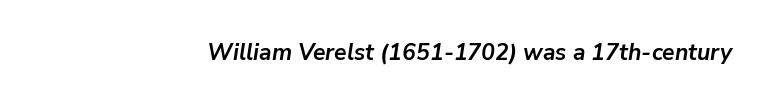
The image shows 23 px bold type, italic (leaning right); set normal letter spacing, not underlined.
